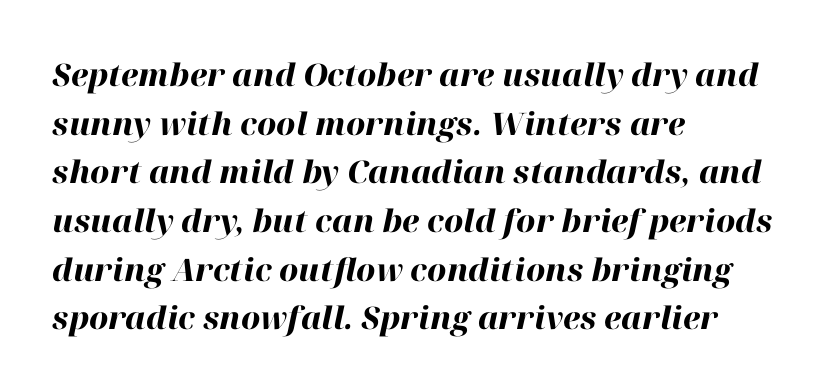
{"italic": "yes", "lean": "right", "slant_degrees": 12, "bold": "yes", "weight": "heavy", "width": "normal", "stroke_contrast": "high", "x_height": "medium", "monospaced": "no", "underline": "no", "align": "left", "line_spacing": "normal", "line_spacing_ratio": 1.57, "letter_spacing": "normal", "letter_spacing_em": 0.0, "glyph_px": 31}
